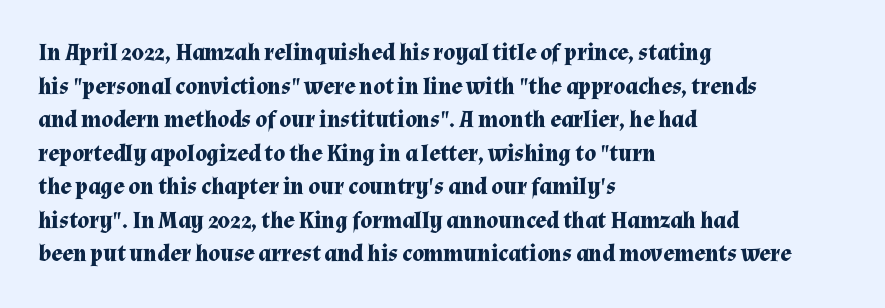
Each line starts at the same left margin while the right side varies. One glance says typical: line gaps are just what's usual. Nope, not italic — everything's standing straight. Plenty of ink on the page — the face is bold.
